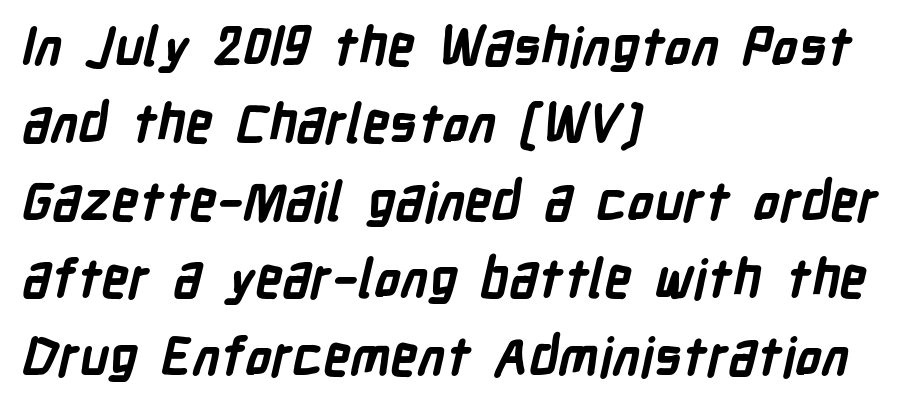
{"serif": "no", "bold": "yes", "weight": "bold", "width": "condensed", "stroke_contrast": "low", "x_height": "medium", "monospaced": "no", "underline": "no", "align": "left", "line_spacing": "normal", "line_spacing_ratio": 1.46, "letter_spacing": "normal", "letter_spacing_em": 0.0, "glyph_px": 53}
